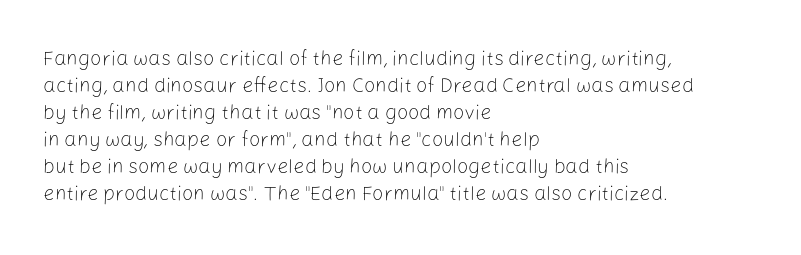
{"italic": "no", "bold": "no", "underline": "no", "align": "left", "line_spacing": "normal", "line_spacing_ratio": 1.35, "letter_spacing": "normal", "letter_spacing_em": 0.0, "glyph_px": 20}
